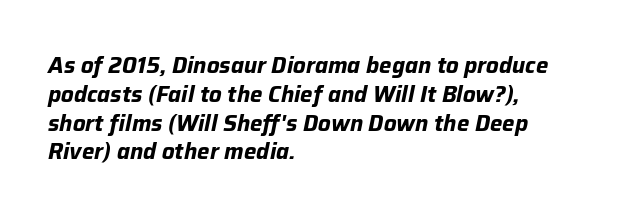
Look at the tracking — it's just the regular setting, nothing added. The gap between lines stays unmarked. These lines were composed using italics. Reading down the block, your eye returns to a fixed left position each line.
